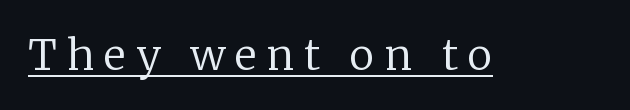
The image shows 42 px regular-weight serif type, upright; set unusually wide letter spacing (+0.24 em), underlined; low stroke contrast and a medium x-height.
